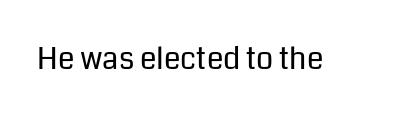
Q: Is the text bold? A: No.
Q: Is the text italic (slanted)? A: No, it is upright.
Q: Is the typeface a serif or a sans-serif typeface? A: Sans-serif.
Q: Is the text underlined? A: No.
Q: Is the spacing between letters normal or unusually wide? A: Normal.
Q: Width (condensed, normal, or wide)? A: Normal.
Q: Stroke contrast? A: Low.
Q: x-height? A: Medium.
Q: Monospaced? A: No.
